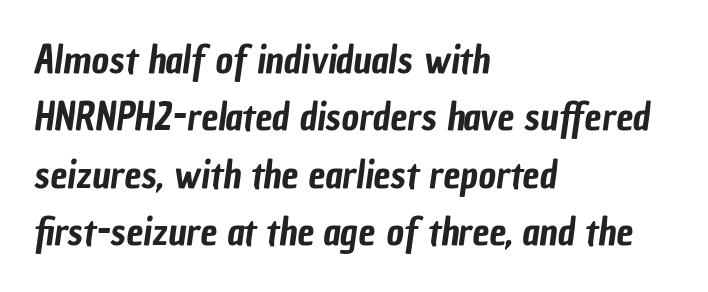
{"serif": "no", "width": "condensed", "stroke_contrast": "low", "x_height": "medium", "monospaced": "no", "underline": "no", "align": "left", "line_spacing": "normal", "line_spacing_ratio": 1.51, "letter_spacing": "normal", "letter_spacing_em": 0.0, "glyph_px": 38}
